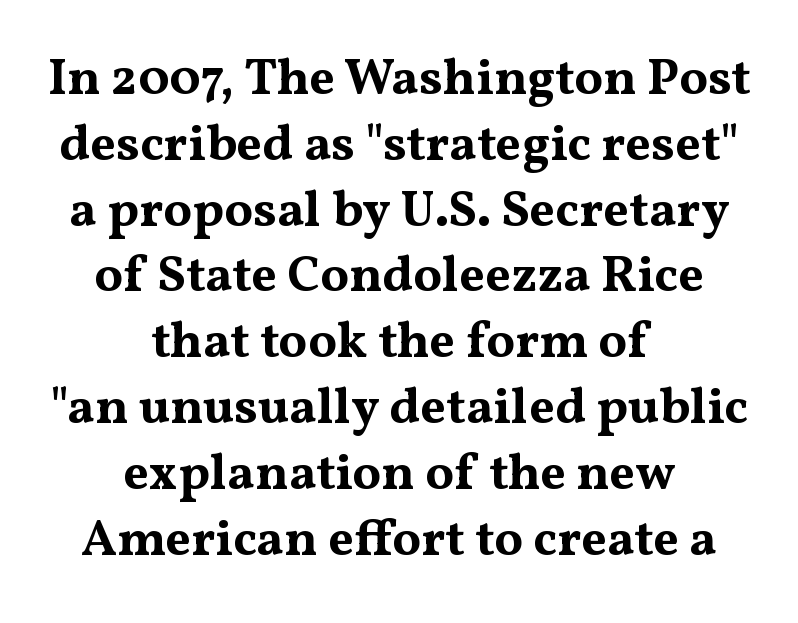
{"serif": "yes", "italic": "no", "bold": "yes", "weight": "bold", "width": "wide", "stroke_contrast": "medium", "x_height": "medium", "monospaced": "no", "underline": "no", "align": "center", "line_spacing": "normal", "line_spacing_ratio": 1.29, "letter_spacing": "normal", "letter_spacing_em": 0.0, "glyph_px": 51}
